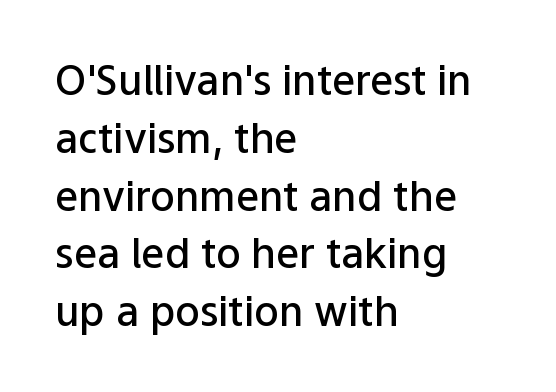
The image shows 41 px semibold sans-serif type, upright; set left-aligned, normal line spacing (1.41x), normal letter spacing, not underlined; low stroke contrast and a medium x-height.
